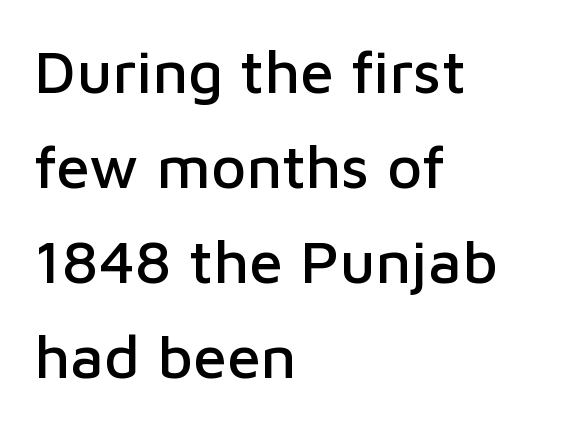
The image shows 61 px sans-serif type, upright; set left-aligned, normal line spacing (1.56x), normal letter spacing, not underlined; low stroke contrast and a medium x-height.
